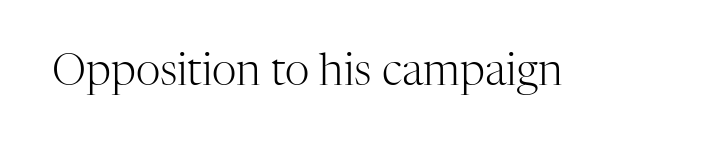
The image shows 43 px light serif type, upright; set normal letter spacing, not underlined; high stroke contrast and a medium x-height.
